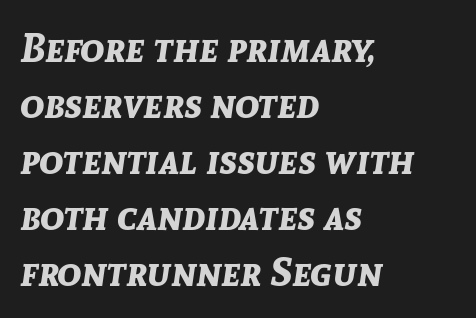
Q: Is the text bold? A: Yes.
Q: Is the text italic (slanted)? A: Yes, it leans right by about 8 degrees.
Q: Is the text underlined? A: No.
Q: How is the paragraph aligned? A: Left-aligned.
Q: Is the spacing between letters normal or unusually wide? A: Normal.
Q: Is the spacing between lines tight, normal or loose? A: Normal.
Q: Width (condensed, normal, or wide)? A: Normal.
Q: Stroke contrast? A: Low.
Q: x-height? A: Medium.
Q: Monospaced? A: No.
